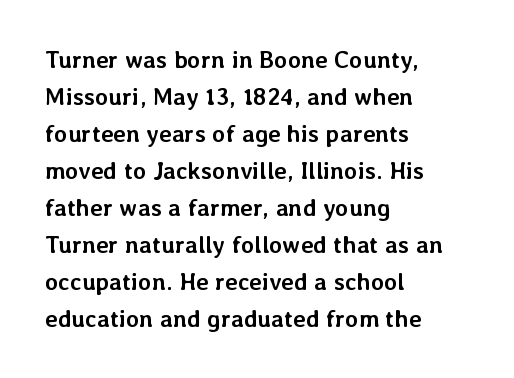
The image shows 24 px bold type, upright; set left-aligned, normal line spacing (1.54x), normal letter spacing, not underlined.
